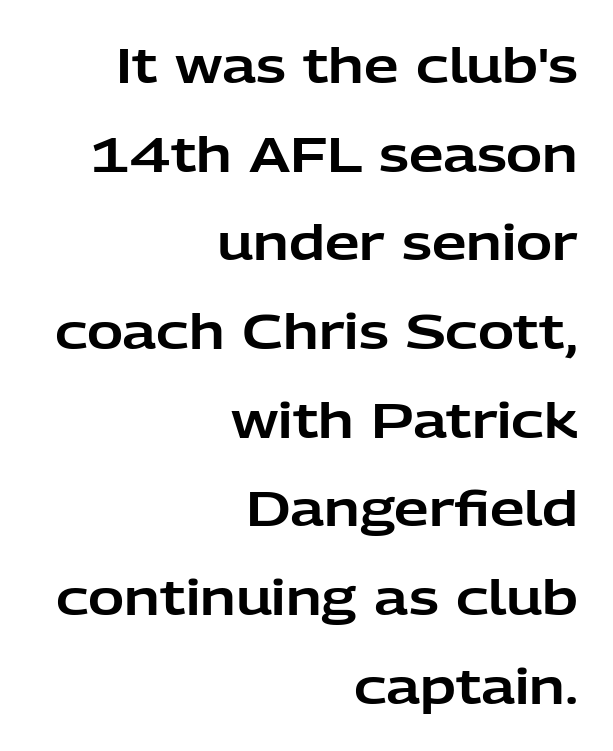
The image shows 49 px sans-serif type, upright; set right-aligned, line spacing 1.81x, normal letter spacing, not underlined; low stroke contrast and a medium x-height.
